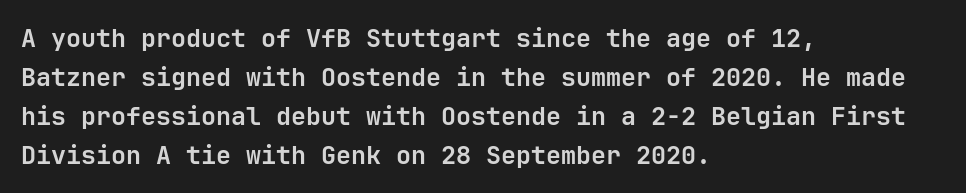
{"italic": "no", "bold": "yes", "underline": "no", "align": "left", "line_spacing": "normal", "line_spacing_ratio": 1.56, "letter_spacing": "normal", "letter_spacing_em": 0.0, "glyph_px": 25}
